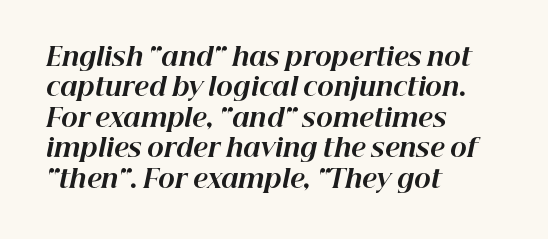
{"italic": "yes", "lean": "right", "slant_degrees": 12, "bold": "yes", "underline": "no", "align": "left", "line_spacing_ratio": 1.22, "letter_spacing": "normal", "letter_spacing_em": 0.0, "glyph_px": 25}
